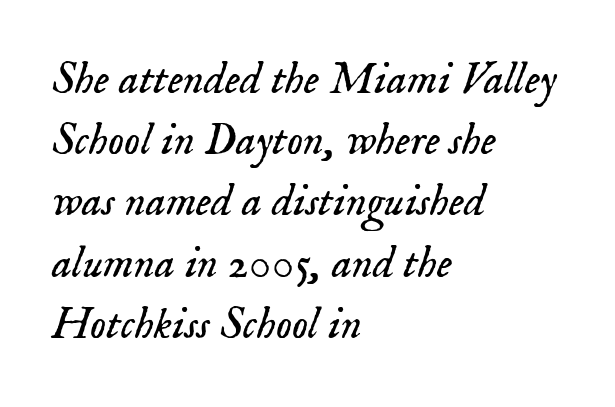
The image shows 45 px light serif type, italic (leaning right); set left-aligned, normal line spacing (1.36x), normal letter spacing, not underlined; low stroke contrast and a small x-height.
